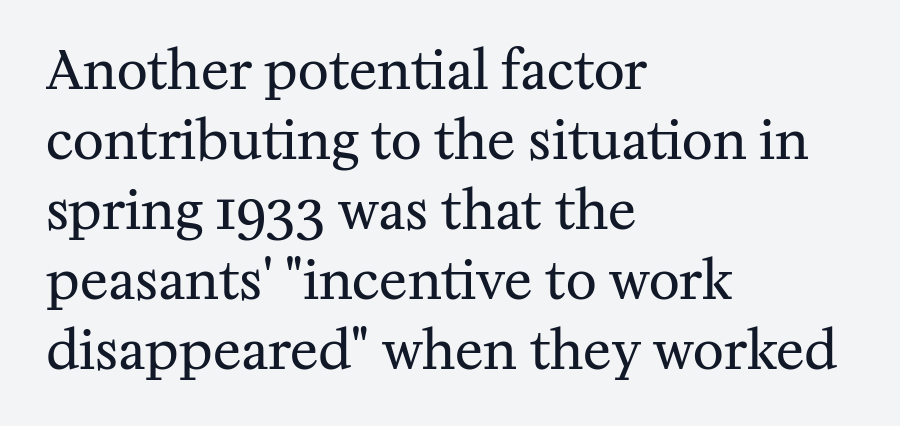
On a weight scale, this lands at 450 or below. This sample keeps an unexceptional amount of space between lines. When letters stand straight like this, we call the style roman or upright. Does extra space separate the letters? No, they use regular spacing. Here the designer chose a conventional face with non-uniform glyph widths. The glyphs are unaccompanied by any horizontal stroke below them.
